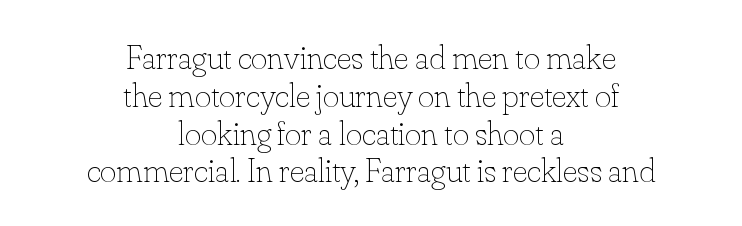
The image shows 35 px thin type, upright; set centered, tight line spacing (1.08x), normal letter spacing, not underlined; low stroke contrast and a small x-height.
